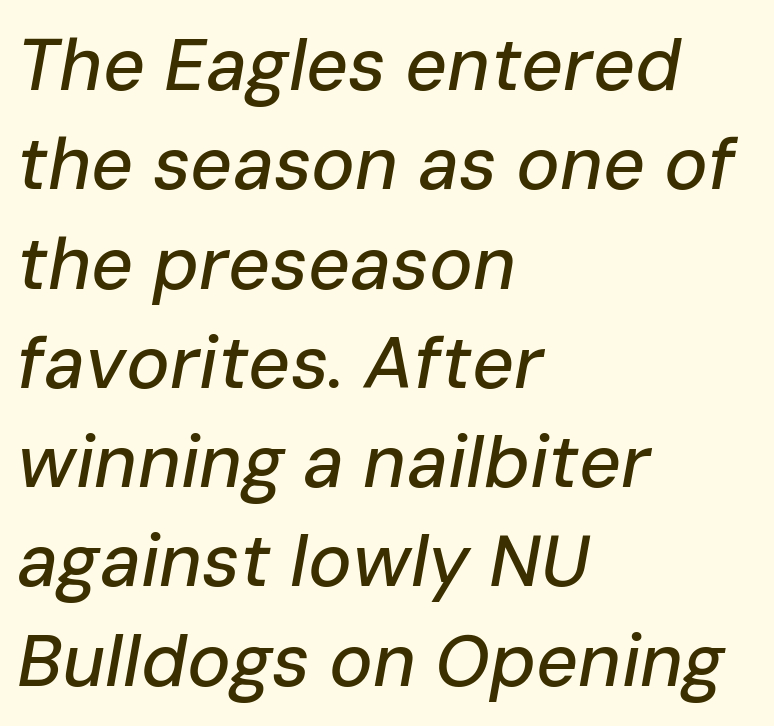
{"italic": "yes", "lean": "right", "slant_degrees": 10, "width": "normal", "stroke_contrast": "low", "x_height": "medium", "monospaced": "no", "underline": "no", "align": "left", "line_spacing": "normal", "line_spacing_ratio": 1.36, "letter_spacing": "normal", "letter_spacing_em": 0.0, "glyph_px": 73}
